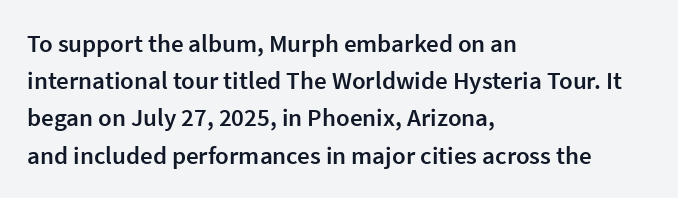
{"italic": "no", "bold": "semi", "underline": "no", "align": "left", "line_spacing": "normal", "line_spacing_ratio": 1.49, "letter_spacing": "normal", "letter_spacing_em": 0.0, "glyph_px": 25}
